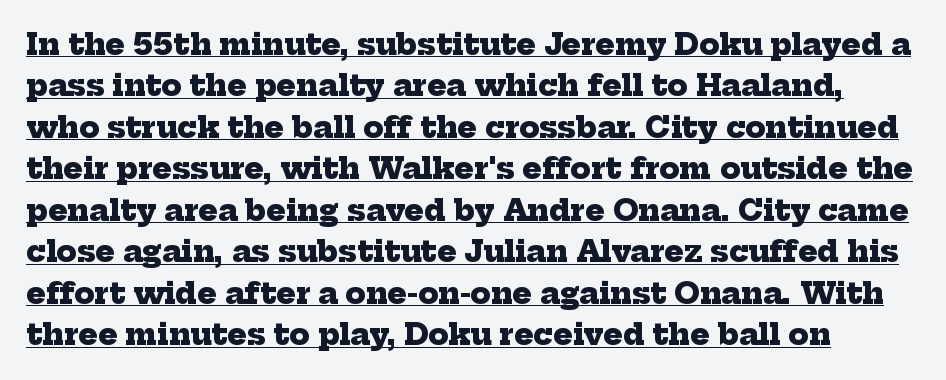
{"serif": "yes", "bold": "yes", "weight": "heavy", "width": "normal", "stroke_contrast": "low", "x_height": "medium", "monospaced": "no", "underline": "yes", "align": "left", "line_spacing": "normal", "line_spacing_ratio": 1.43, "letter_spacing": "normal", "letter_spacing_em": 0.0, "glyph_px": 29}
